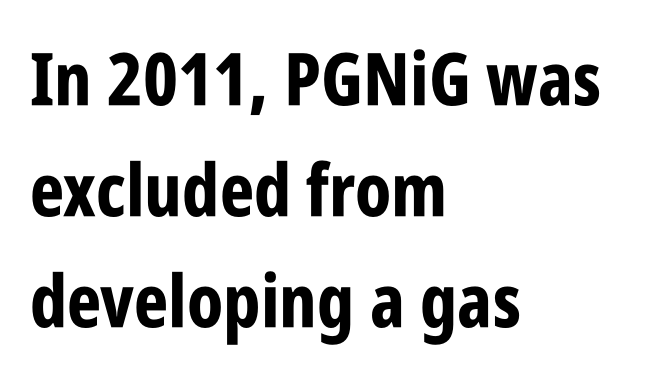
{"serif": "no", "italic": "no", "bold": "yes", "weight": "bold", "width": "condensed", "stroke_contrast": "low", "x_height": "large", "monospaced": "no", "underline": "no", "align": "left", "line_spacing": "normal", "line_spacing_ratio": 1.52, "letter_spacing": "normal", "letter_spacing_em": 0.0, "glyph_px": 73}
